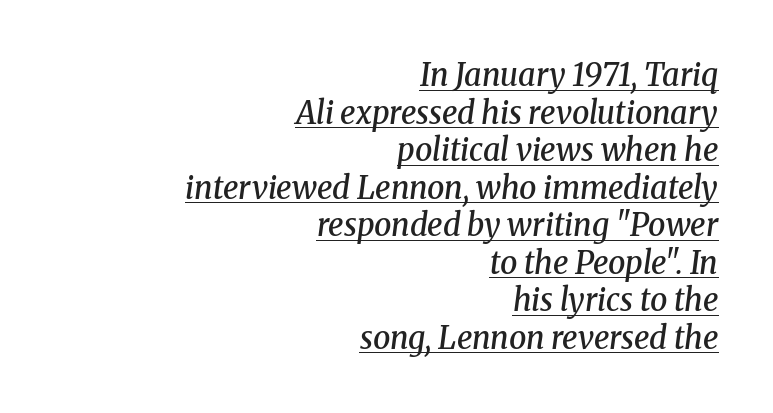
Observe the ordinary spacing: letters are neighbours, not strangers. The typesetting leans somewhat heavy: a semibold. The letters advance in unequal steps, a hallmark of proportional type. Teacher's note: observe the even right margin — that is flush-right alignment. The type family on display is of the serif kind.
